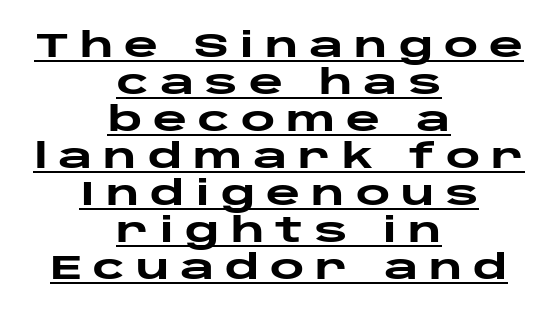
Q: Is the text bold? A: Yes.
Q: Is the text italic (slanted)? A: No, it is upright.
Q: Is the typeface a serif or a sans-serif typeface? A: Sans-serif.
Q: Is the text underlined? A: Yes.
Q: How is the paragraph aligned? A: Centered.
Q: Is the spacing between letters normal or unusually wide? A: Unusually wide.
Q: Is the spacing between lines tight, normal or loose? A: Tight.
Q: Width (condensed, normal, or wide)? A: Wide.
Q: Stroke contrast? A: Low.
Q: x-height? A: Large.
Q: Monospaced? A: No.
